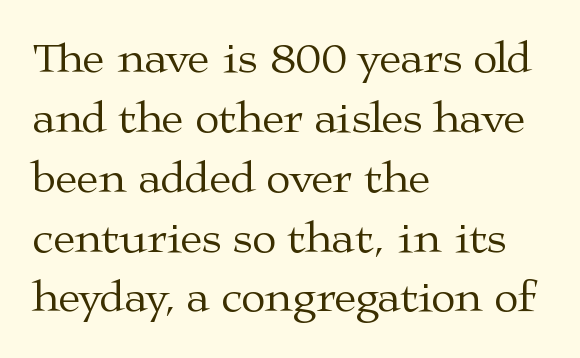
The image shows 44 px regular-weight, wide serif type, upright; set left-aligned, normal line spacing (1.36x), normal letter spacing, not underlined; medium stroke contrast and a medium x-height.
